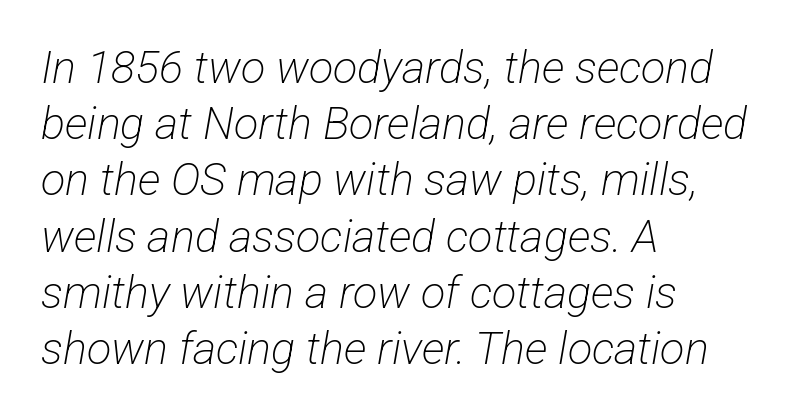
Q: Is the text bold? A: No.
Q: Is the typeface a serif or a sans-serif typeface? A: Sans-serif.
Q: Is the text underlined? A: No.
Q: How is the paragraph aligned? A: Left-aligned.
Q: Is the spacing between letters normal or unusually wide? A: Normal.
Q: Is the spacing between lines tight, normal or loose? A: Normal.
Q: Width (condensed, normal, or wide)? A: Condensed.
Q: Stroke contrast? A: Low.
Q: x-height? A: Medium.
Q: Monospaced? A: No.
